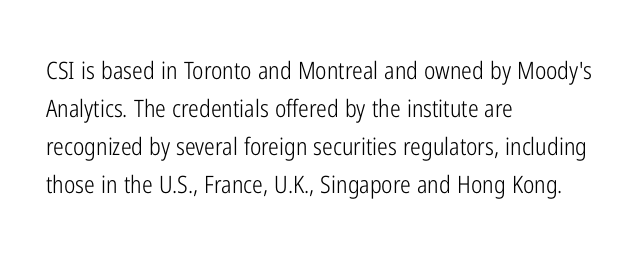
Caption: standard tracking, unaltered. How would I describe the line gaps? Plain and ordinary. Notice how the stems are strictly vertical — no italics here. The typeface has the unassuming heft of standard copy or less. The lines are quadded left.
